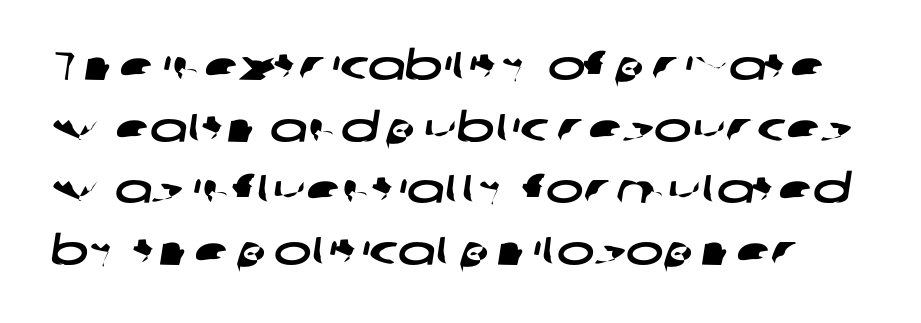
You could not count columns in this text — the font is proportionally spaced. Classification — sans serif. Is the letter spacing exaggerated? No — it looks like the ordinary default. Check the space under the baseline: it is left empty. Evenly set lines give the paragraph a standard silhouette.
